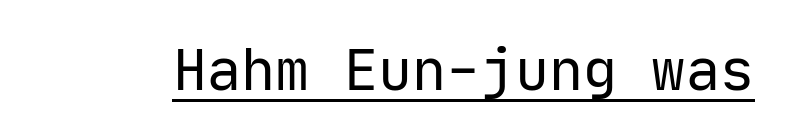
The image shows 57 px regular-weight sans-serif type, upright, monospaced; set normal letter spacing, underlined; low stroke contrast and a medium x-height.
